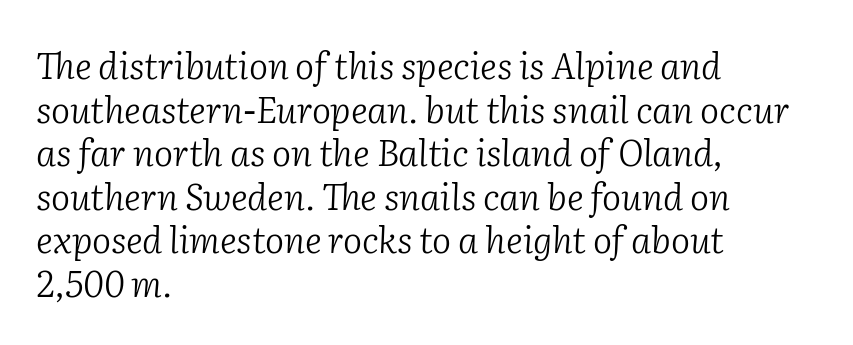
{"serif": "yes", "italic": "yes", "lean": "right", "slant_degrees": 2, "bold": "no", "weight": "light", "width": "normal", "stroke_contrast": "low", "x_height": "medium", "monospaced": "no", "underline": "no", "align": "left", "line_spacing_ratio": 1.21, "letter_spacing": "normal", "letter_spacing_em": 0.0, "glyph_px": 36}
